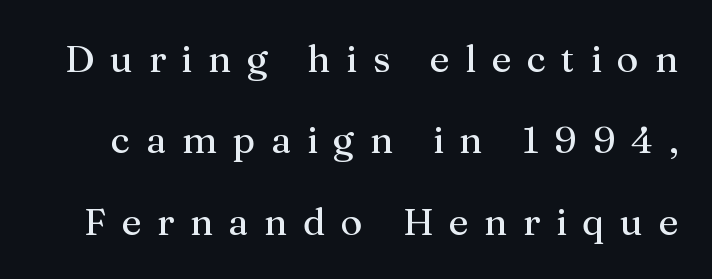
Beneath every word, the page is bare. Characters follow at a spacing far wider than the type designer built in. Airy leading. Proportional: the letters do not fall into vertical columns.
